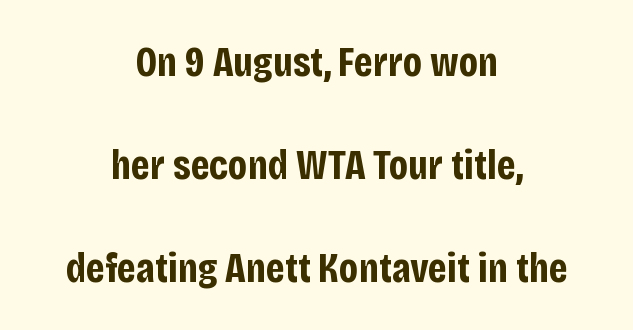
{"serif": "no", "italic": "no", "bold": "yes", "weight": "bold", "width": "condensed", "stroke_contrast": "low", "x_height": "large", "monospaced": "no", "underline": "no", "align": "center", "line_spacing": "loose", "line_spacing_ratio": 2.45, "letter_spacing": "normal", "letter_spacing_em": 0.0, "glyph_px": 42}
